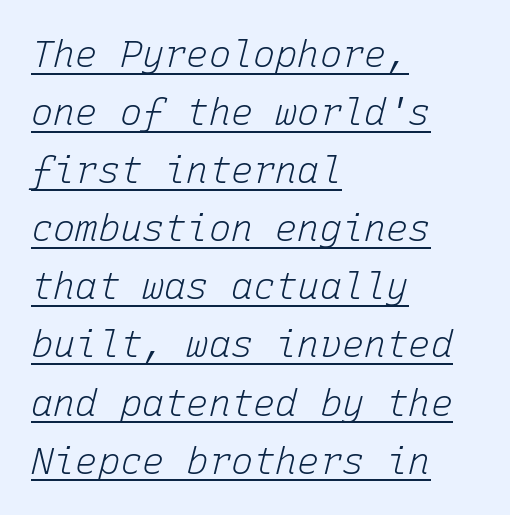
The image shows 37 px light type, italic (leaning right), monospaced; set left-aligned, normal line spacing (1.57x), normal letter spacing, underlined; low stroke contrast and a medium x-height.
